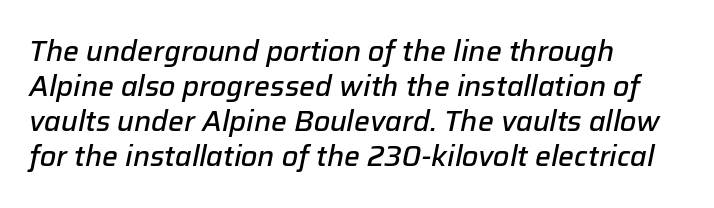
{"italic": "yes", "lean": "right", "slant_degrees": 12, "bold": "semi", "weight": "semibold", "width": "normal", "stroke_contrast": "low", "x_height": "medium", "monospaced": "no", "underline": "no", "align": "left", "line_spacing": "normal", "line_spacing_ratio": 1.25, "letter_spacing": "normal", "letter_spacing_em": 0.0, "glyph_px": 28}
